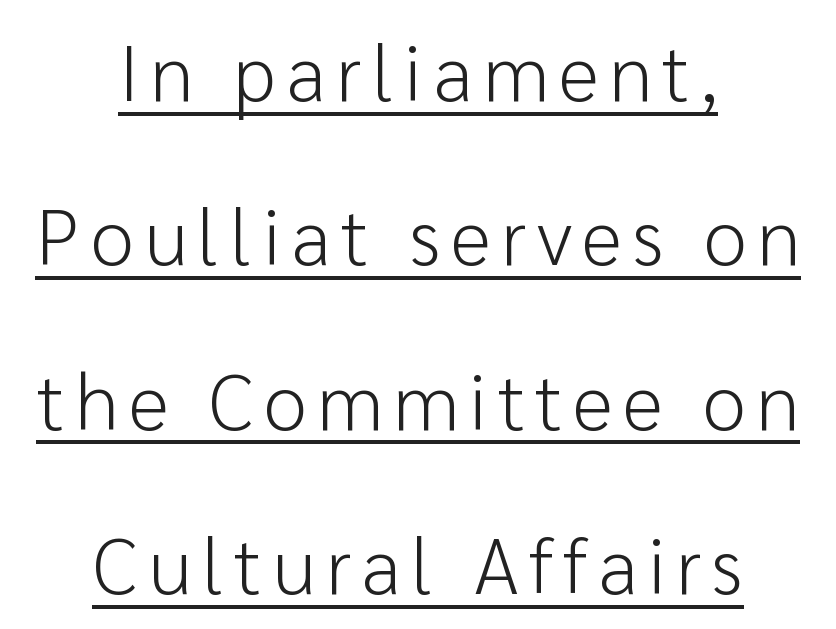
{"serif": "no", "italic": "no", "bold": "no", "weight": "light", "width": "normal", "stroke_contrast": "low", "x_height": "medium", "monospaced": "no", "underline": "yes", "align": "center", "line_spacing": "loose", "line_spacing_ratio": 2.08, "glyph_px": 79}
